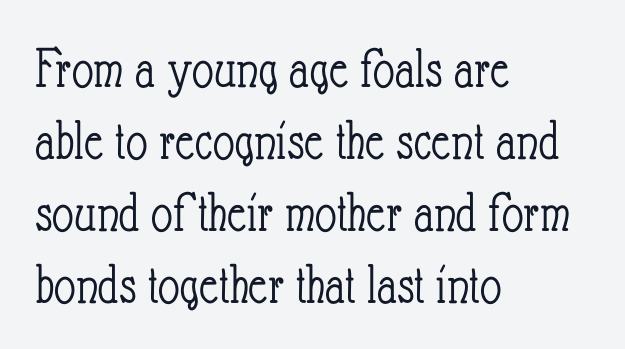
The image shows 59 px light, condensed type, upright; set left-aligned, line spacing 1.22x, normal letter spacing, not underlined; low stroke contrast and a small x-height.
